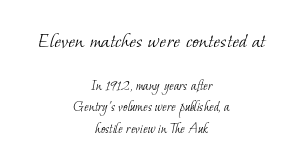
The image shows 23 px text type; set centered, normal line spacing (1.42x), normal letter spacing, not underlined; the first (top) block is 1.53x larger.
